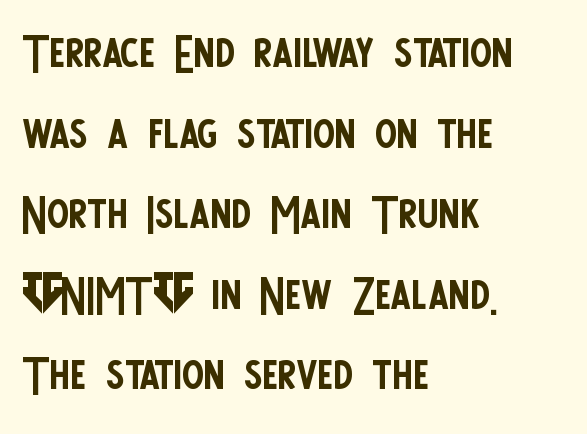
Q: Is the text bold? A: No.
Q: Is the text italic (slanted)? A: No, it is upright.
Q: Is the typeface a serif or a sans-serif typeface? A: Sans-serif.
Q: Is the text underlined? A: No.
Q: How is the paragraph aligned? A: Left-aligned.
Q: Is the spacing between letters normal or unusually wide? A: Normal.
Q: Width (condensed, normal, or wide)? A: Condensed.
Q: Stroke contrast? A: Low.
Q: x-height? A: Large.
Q: Monospaced? A: No.
